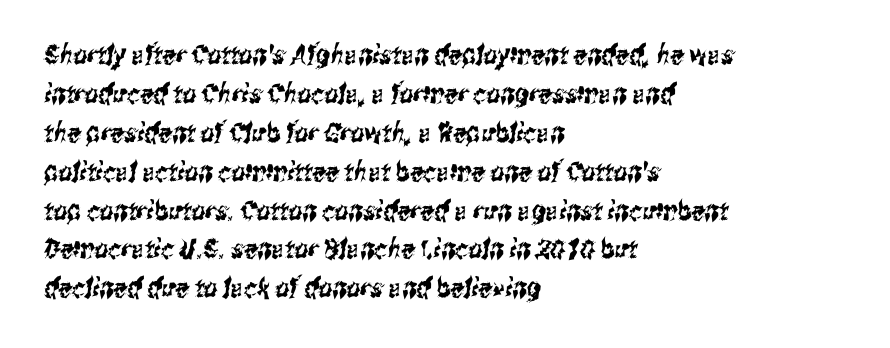
The image shows 27 px text type; set left-aligned, normal line spacing (1.44x), normal letter spacing, not underlined.
